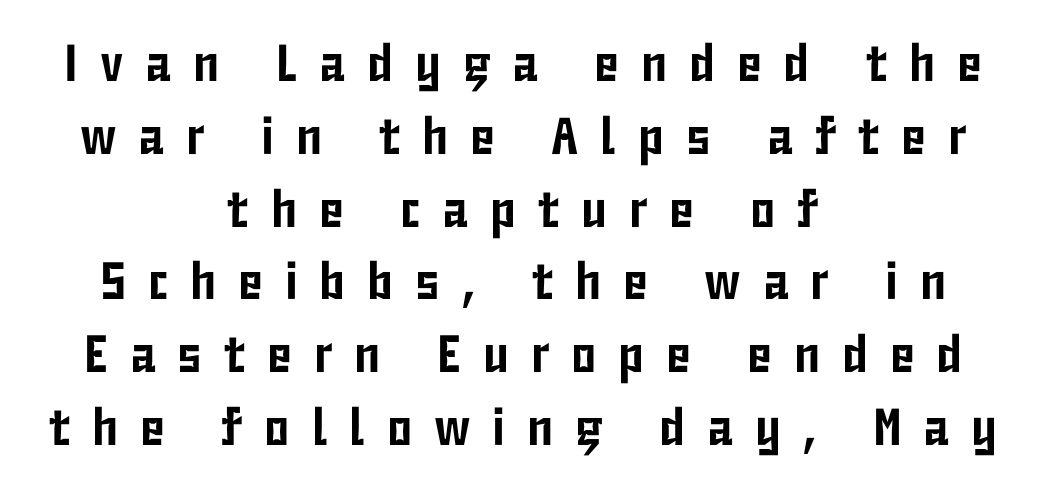
{"serif": "no", "italic": "no", "width": "condensed", "stroke_contrast": "low", "x_height": "medium", "monospaced": "no", "underline": "no", "align": "center", "line_spacing": "normal", "line_spacing_ratio": 1.4, "letter_spacing": "wide", "letter_spacing_em": 0.42, "glyph_px": 52}
